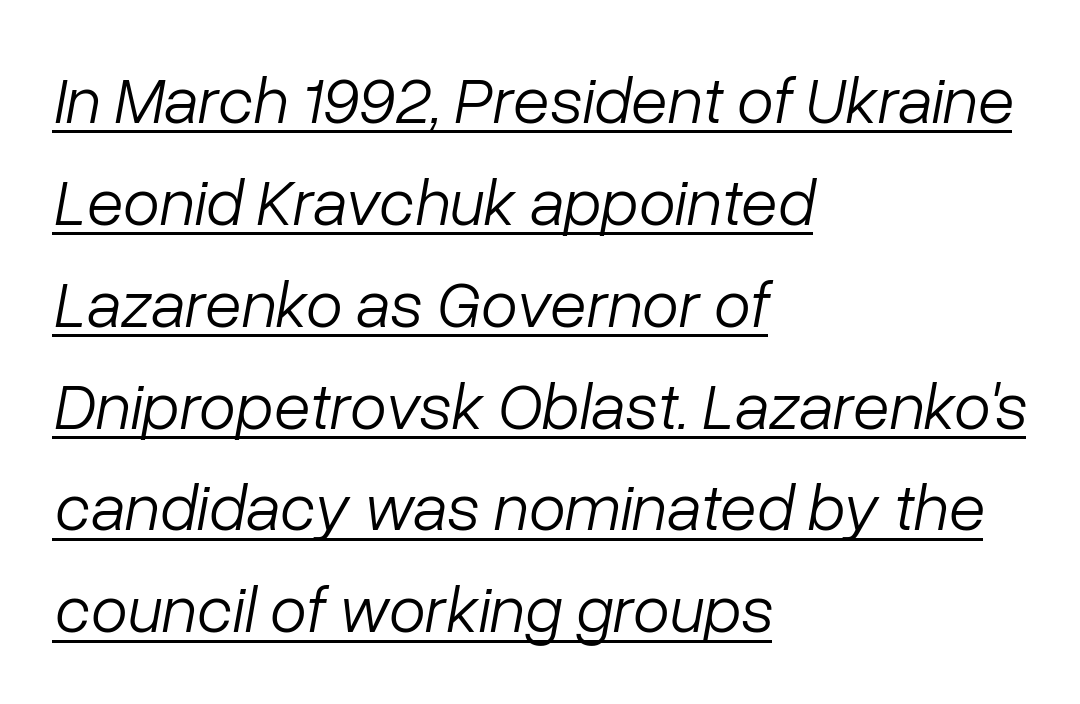
{"italic": "yes", "lean": "right", "slant_degrees": 10, "bold": "no", "weight": "light", "width": "normal", "stroke_contrast": "low", "x_height": "medium", "monospaced": "no", "underline": "yes", "align": "left", "line_spacing": "normal", "line_spacing_ratio": 1.52, "letter_spacing": "normal", "letter_spacing_em": 0.0, "glyph_px": 67}
